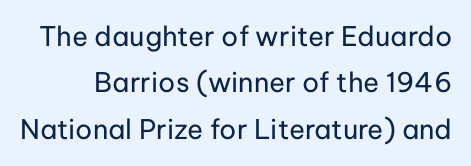
{"italic": "no", "bold": "no", "underline": "no", "line_spacing_ratio": 1.72, "letter_spacing": "normal", "letter_spacing_em": 0.0, "glyph_px": 27}
